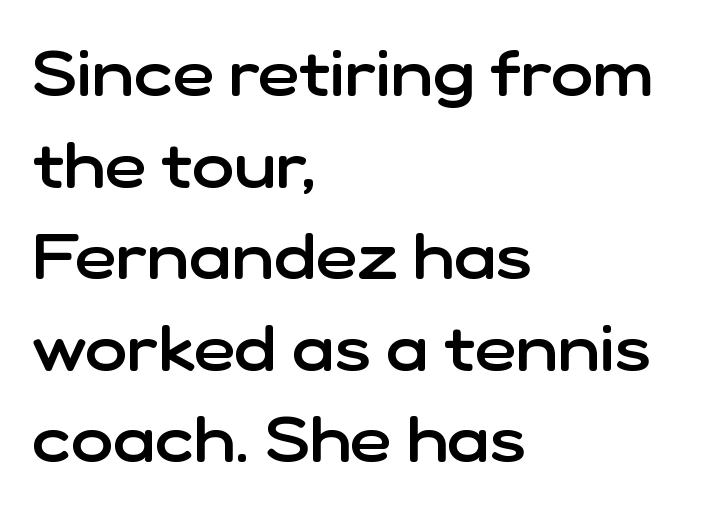
Look at the stroke-to-counter ratio: somewhat heavy, a semibold. Is there much room between lines? A standard amount, neither cramped nor airy. All the whitespace from short lines collects on the right. The gap between lines stays unmarked. A typesetter would call this proportional, since set widths differ per character.
